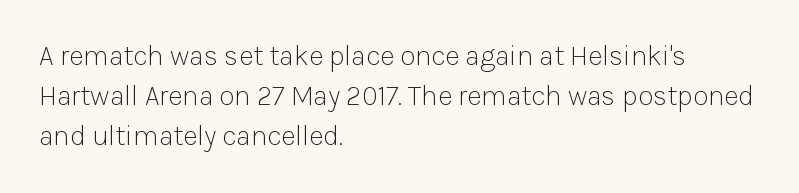
Q: Is the text bold? A: No.
Q: Is the text italic (slanted)? A: No, it is upright.
Q: Is the typeface a serif or a sans-serif typeface? A: Sans-serif.
Q: Is the text underlined? A: No.
Q: How is the paragraph aligned? A: Left-aligned.
Q: Is the spacing between letters normal or unusually wide? A: Normal.
Q: Is the spacing between lines tight, normal or loose? A: Normal.
Q: Width (condensed, normal, or wide)? A: Normal.
Q: Stroke contrast? A: Low.
Q: x-height? A: Medium.
Q: Monospaced? A: No.
